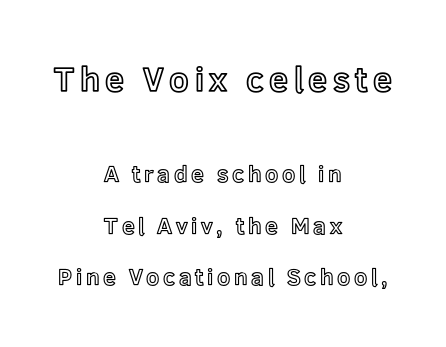
{"italic": "no", "width": "normal", "x_height": "medium", "monospaced": "no", "underline": "no", "align": "center", "line_spacing": "loose", "line_spacing_ratio": 2.24, "larger_block": "first", "size_ratio": 1.48, "glyph_px": 34}
